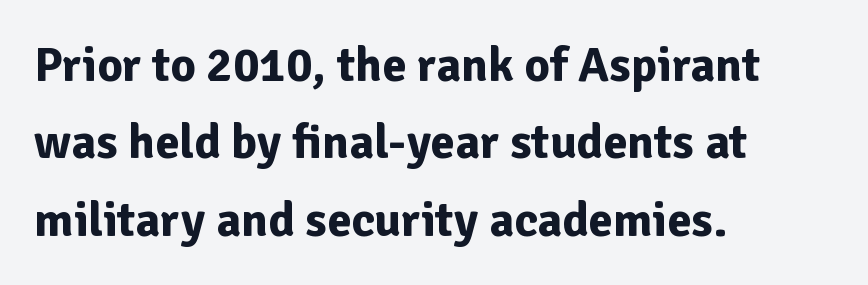
The image shows 49 px bold sans-serif type, upright; set left-aligned, normal line spacing (1.58x), normal letter spacing, not underlined; low stroke contrast and a medium x-height.
